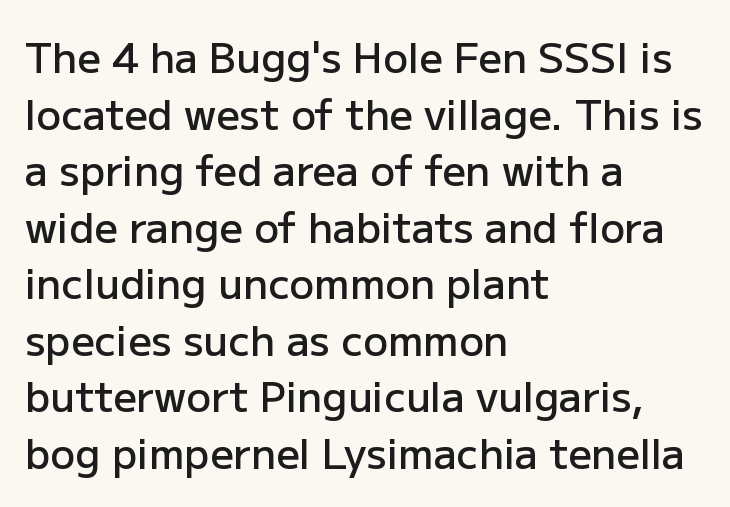
The passage shown is typeset with a sans-serif family. Italic? Not at all — the glyphs are vertical. The font is running at a semibold setting, under full bold. This sample uses plain, unmodified letter spacing. The designer left line spacing at the default. The space directly below the letters is spotless.
